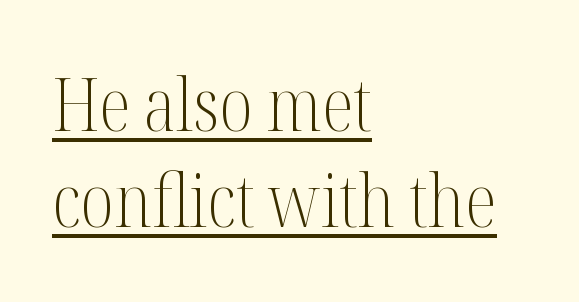
{"serif": "yes", "italic": "no", "bold": "no", "weight": "light", "width": "condensed", "stroke_contrast": "medium", "x_height": "medium", "monospaced": "no", "underline": "yes", "align": "left", "line_spacing": "normal", "line_spacing_ratio": 1.32, "letter_spacing": "normal", "letter_spacing_em": 0.0, "glyph_px": 73}
